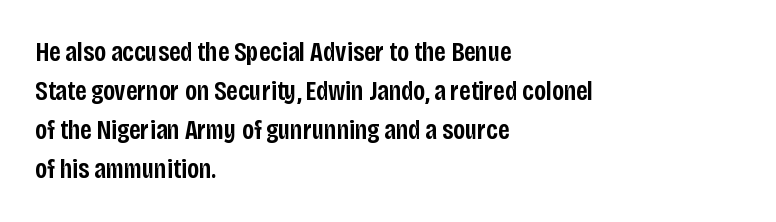
Q: Is the text bold? A: Semi-bold.
Q: Is the text italic (slanted)? A: No, it is upright.
Q: Is the text underlined? A: No.
Q: How is the paragraph aligned? A: Left-aligned.
Q: Is the spacing between letters normal or unusually wide? A: Normal.
Q: Is the spacing between lines tight, normal or loose? A: Normal.
